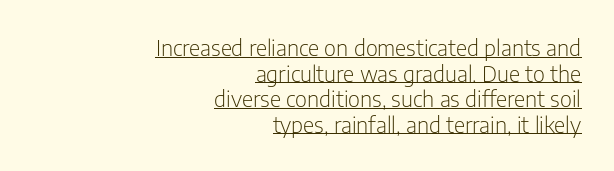
The image shows 22 px text type, upright; set right-aligned, line spacing 1.16x, normal letter spacing, underlined.
